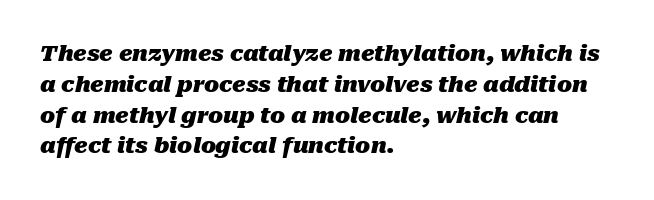
The image shows 22 px bold type, italic (leaning right); set left-aligned, normal line spacing (1.4x), normal letter spacing, not underlined.
